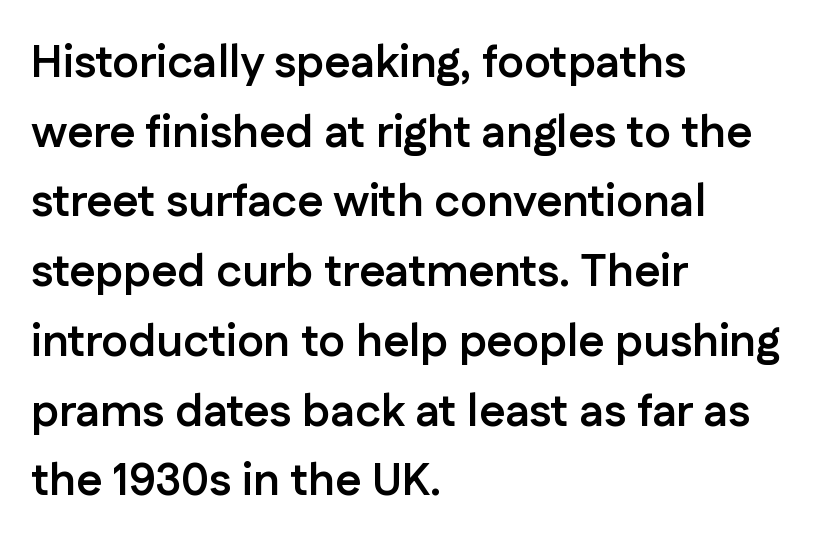
The image shows 45 px semibold sans-serif type, upright; set left-aligned, normal line spacing (1.55x), normal letter spacing, not underlined; low stroke contrast and a medium x-height.
